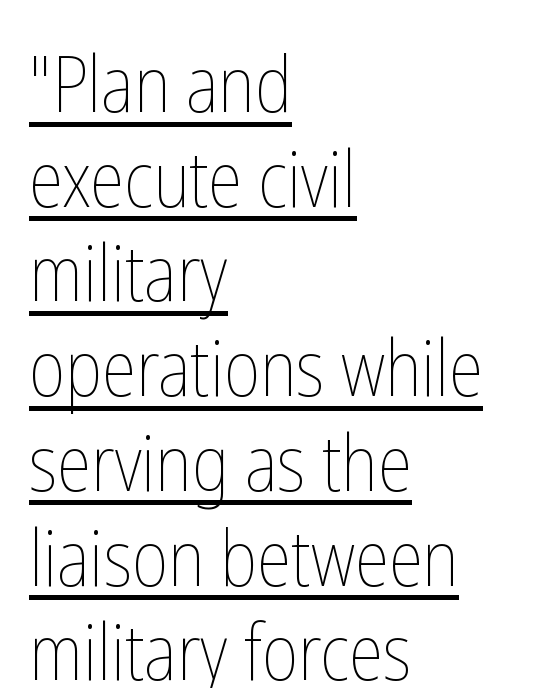
The image shows 77 px thin, condensed type, upright; set left-aligned, line spacing 1.23x, normal letter spacing, underlined; low stroke contrast and a medium x-height.
